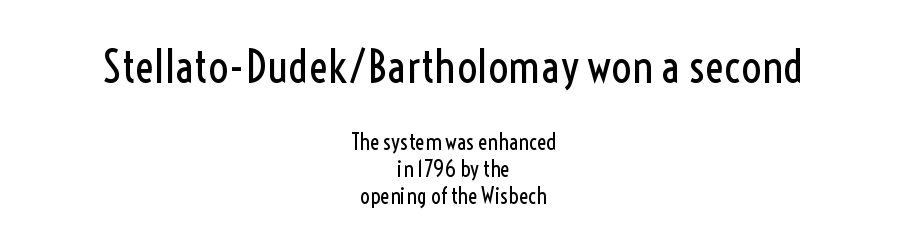
Glyph-to-glyph distance matches everyday printed text. The gap between lines stays unmarked. The strokes are not fattened; the text isn't bold. Size contrast runs from large at the top to small at the bottom. Every character sits straight up, as roman type does.
